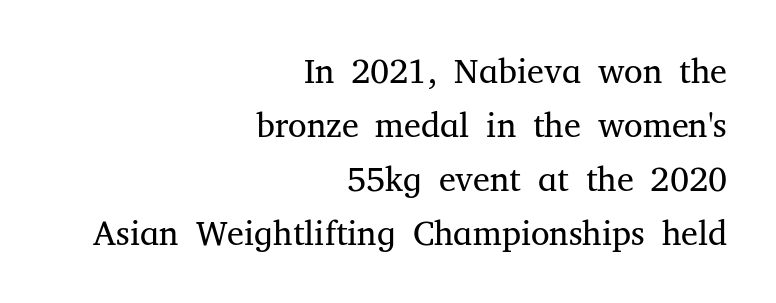
{"serif": "yes", "italic": "no", "bold": "no", "weight": "regular", "width": "normal", "stroke_contrast": "medium", "x_height": "medium", "monospaced": "no", "underline": "no", "align": "right", "line_spacing": "normal", "line_spacing_ratio": 1.59, "letter_spacing": "normal", "letter_spacing_em": 0.0, "glyph_px": 34}
